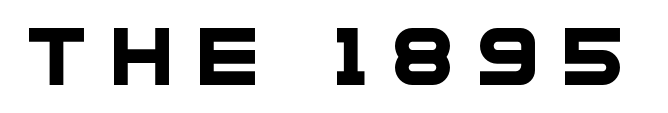
{"serif": "no", "width": "wide", "stroke_contrast": "low", "x_height": "large", "monospaced": "no", "underline": "no", "letter_spacing": "wide", "letter_spacing_em": 0.45, "glyph_px": 55}
